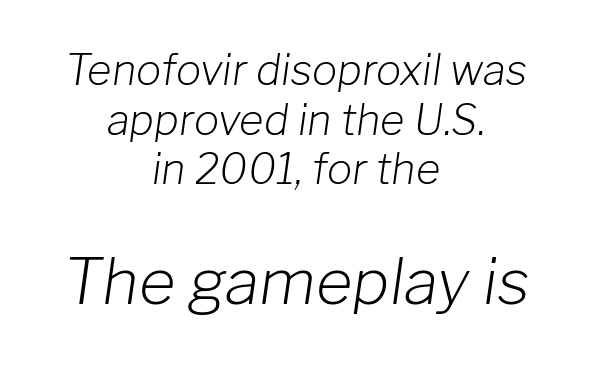
The typesetter chose a symmetrical, centered arrangement here. Unmarked baselines from the first word to the last. Students, note that the glyphs here touch the page at normal intervals. The strokes are not fattened; the text isn't bold. The following chunk of copy outweighs the initial chunk in type size. You could not count columns in this text — the font is proportionally spaced.
